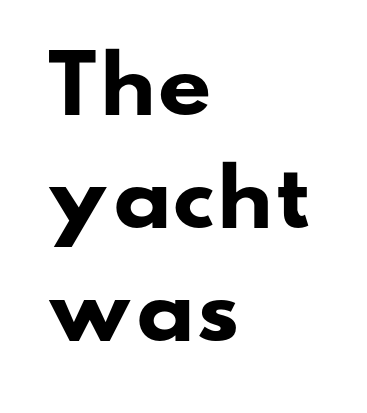
{"serif": "no", "bold": "yes", "weight": "heavy", "width": "wide", "stroke_contrast": "low", "x_height": "small", "monospaced": "no", "underline": "no", "align": "left", "line_spacing": "normal", "line_spacing_ratio": 1.49, "letter_spacing": "normal", "letter_spacing_em": 0.0, "glyph_px": 76}
